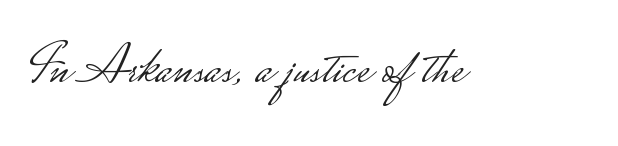
The letters look calm and open, with moderate or lighter stems. Here the designer chose a conventional face with non-uniform glyph widths. Look at the tracking — it's just the regular setting, nothing added. Beneath every word, the page is bare. Letterform terminals end flat and unadorned throughout the passage.
